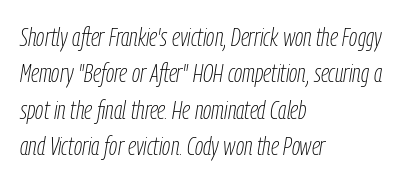
Is the block centered? No — it sits flush against the left margin. The specimen omits any rule beneath the text block's lines. This sample keeps an unexceptional amount of space between lines. Honestly, the letter spacing is just normal — you wouldn't notice it.
